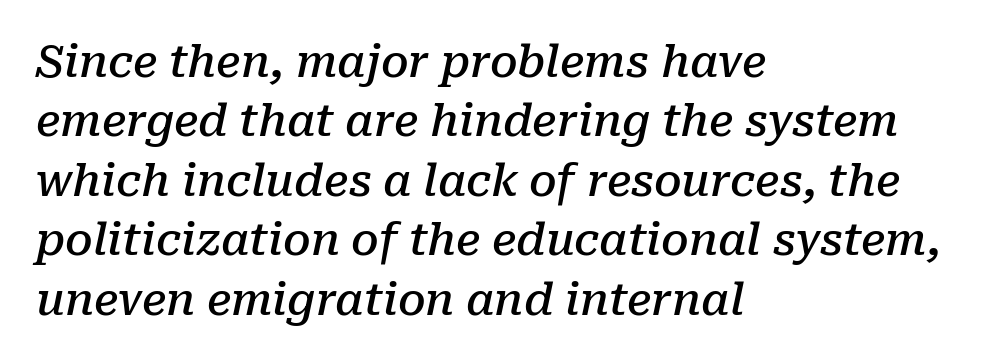
Every letter is mildly thick-stroked: semibold rather than bold. Does extra space separate the letters? No, they use regular spacing. The lines sit at an ordinary, default distance from one another. The rendering applies a slant to the glyphs.
